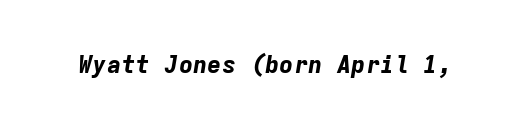
{"italic": "yes", "lean": "right", "slant_degrees": 9, "bold": "yes", "underline": "no", "letter_spacing": "normal", "letter_spacing_em": 0.0, "glyph_px": 24}
